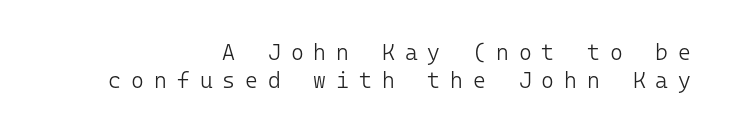
{"italic": "no", "bold": "no", "underline": "no", "align": "right", "line_spacing": "normal", "line_spacing_ratio": 1.26, "letter_spacing": "wide", "letter_spacing_em": 0.45, "glyph_px": 22}
